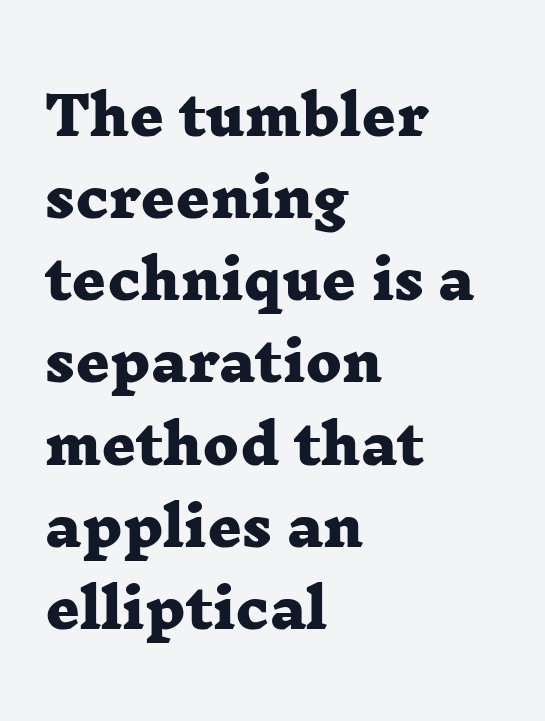
Q: Is the text bold? A: Yes.
Q: Is the typeface a serif or a sans-serif typeface? A: Serif.
Q: Is the text underlined? A: No.
Q: How is the paragraph aligned? A: Left-aligned.
Q: Is the spacing between letters normal or unusually wide? A: Normal.
Q: Is the spacing between lines tight, normal or loose? A: Normal.
Q: Width (condensed, normal, or wide)? A: Wide.
Q: Stroke contrast? A: Low.
Q: x-height? A: Medium.
Q: Monospaced? A: No.
